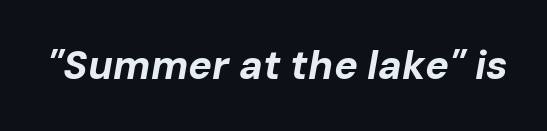
{"italic": "yes", "lean": "right", "slant_degrees": 10, "bold": "yes", "weight": "bold", "width": "normal", "stroke_contrast": "low", "x_height": "medium", "monospaced": "no", "underline": "no", "letter_spacing": "normal", "letter_spacing_em": 0.0, "glyph_px": 40}
